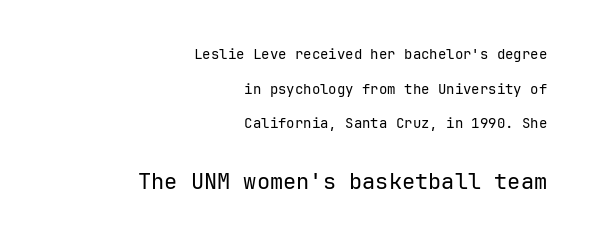
{"italic": "no", "bold": "no", "underline": "no", "align": "right", "line_spacing": "loose", "line_spacing_ratio": 2.48, "letter_spacing": "normal", "letter_spacing_em": 0.0, "larger_block": "second", "size_ratio": 1.57, "glyph_px": 22}
